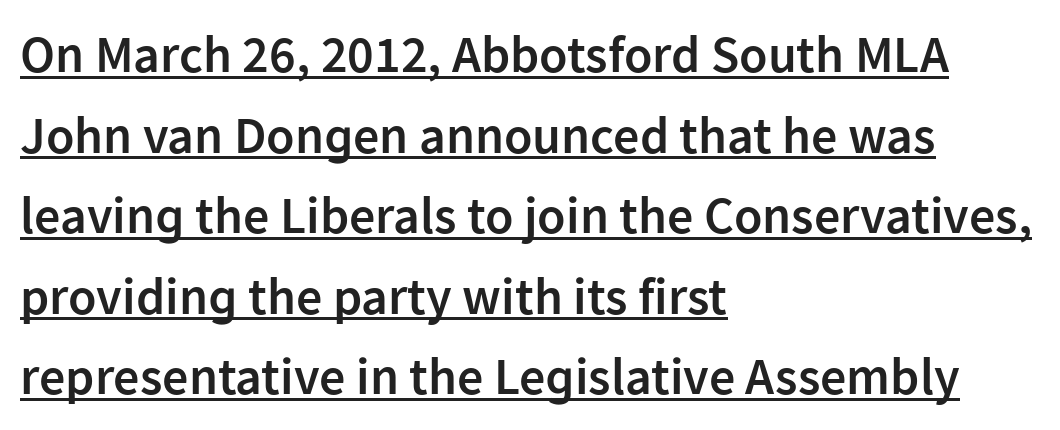
{"serif": "no", "italic": "no", "bold": "semi", "weight": "semibold", "width": "normal", "stroke_contrast": "low", "x_height": "medium", "monospaced": "no", "underline": "yes", "align": "left", "line_spacing": "normal", "line_spacing_ratio": 1.55, "letter_spacing": "normal", "letter_spacing_em": 0.0, "glyph_px": 52}
